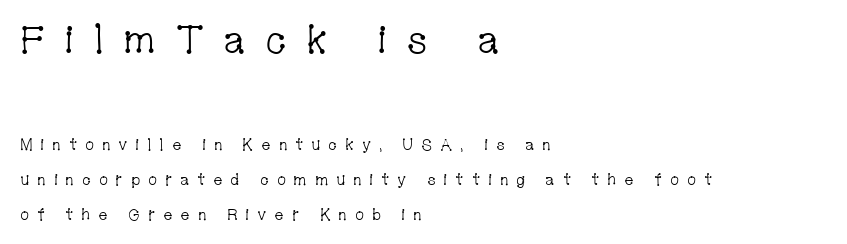
Q: Is the text bold? A: No.
Q: Is the text italic (slanted)? A: No, it is upright.
Q: Is the typeface a serif or a sans-serif typeface? A: Serif.
Q: Is the text underlined? A: No.
Q: How is the paragraph aligned? A: Left-aligned.
Q: Is the spacing between letters normal or unusually wide? A: Unusually wide.
Q: Is the spacing between lines tight, normal or loose? A: Loose.
Q: Which block of text is set in a larger size, the first (top) or the second (bottom)? A: The first (top) one.
Q: Width (condensed, normal, or wide)? A: Condensed.
Q: Stroke contrast? A: Low.
Q: x-height? A: Medium.
Q: Monospaced? A: No.
